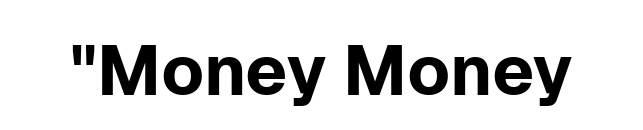
The passage shown is not underscored anywhere. A typesetter would call this proportional, since set widths differ per character. No italicization has been applied; the sample stays upright. The face used here is rendered with its standard letterfit. Classification — sans serif.
